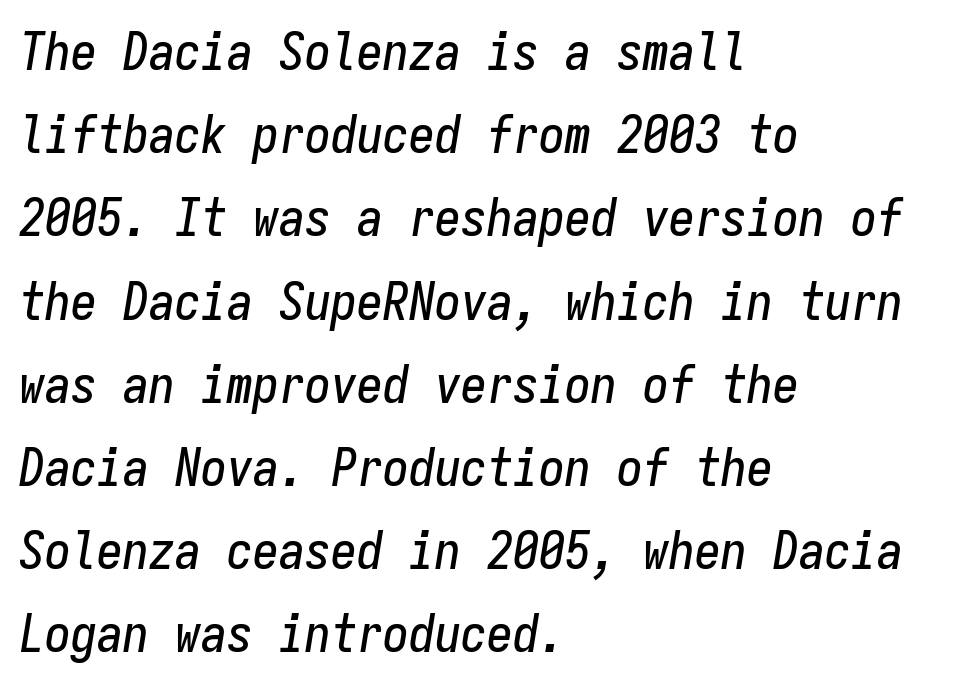
The image shows 52 px condensed type, italic (leaning right), monospaced; set left-aligned, normal line spacing (1.6x), normal letter spacing, not underlined; low stroke contrast and a medium x-height.
